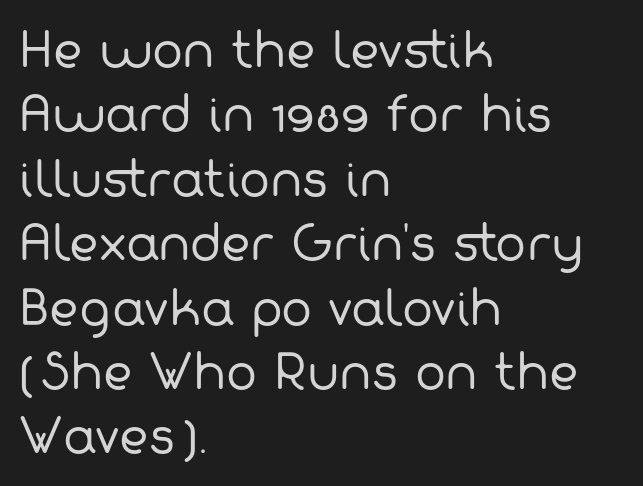
{"serif": "no", "bold": "no", "weight": "regular", "width": "normal", "stroke_contrast": "low", "x_height": "medium", "monospaced": "no", "underline": "no", "align": "left", "line_spacing": "normal", "line_spacing_ratio": 1.4, "letter_spacing": "normal", "letter_spacing_em": 0.0, "glyph_px": 46}
